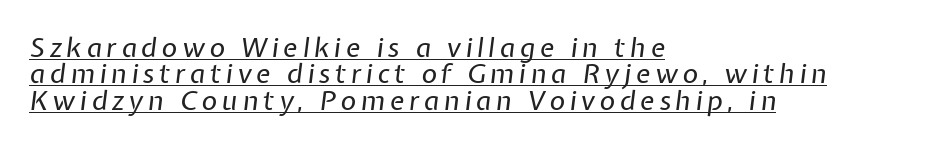
Q: Is the text bold? A: No.
Q: Is the text italic (slanted)? A: Yes, it leans right by about 7 degrees.
Q: Is the text underlined? A: Yes.
Q: How is the paragraph aligned? A: Left-aligned.
Q: Is the spacing between lines tight, normal or loose? A: Tight.
